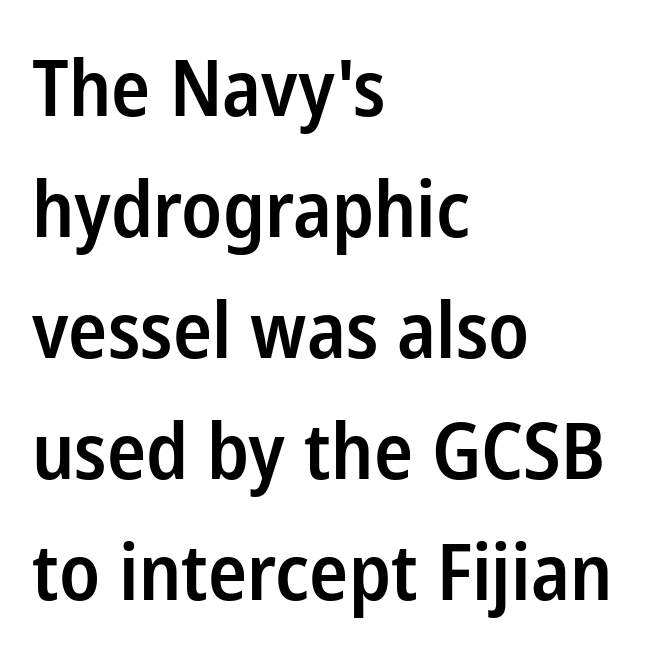
{"serif": "no", "italic": "no", "bold": "semi", "weight": "semibold", "width": "condensed", "stroke_contrast": "low", "x_height": "medium", "monospaced": "no", "underline": "no", "align": "left", "line_spacing": "normal", "line_spacing_ratio": 1.55, "letter_spacing": "normal", "letter_spacing_em": 0.0, "glyph_px": 78}
